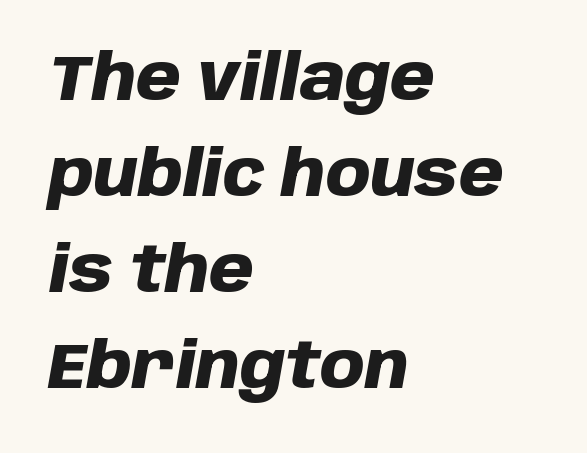
Q: Is the text bold? A: Yes.
Q: Is the text italic (slanted)? A: Yes, it leans right by about 10 degrees.
Q: Is the text underlined? A: No.
Q: How is the paragraph aligned? A: Left-aligned.
Q: Is the spacing between letters normal or unusually wide? A: Normal.
Q: Is the spacing between lines tight, normal or loose? A: Normal.
Q: Width (condensed, normal, or wide)? A: Normal.
Q: Stroke contrast? A: Low.
Q: x-height? A: Large.
Q: Monospaced? A: No.
